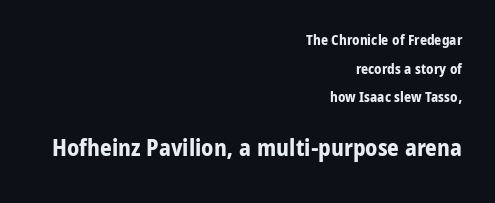
The image shows 23 px bold type, upright; set right-aligned, loose line spacing (2.04x), normal letter spacing, not underlined; the second (bottom) block is 1.64x larger.
